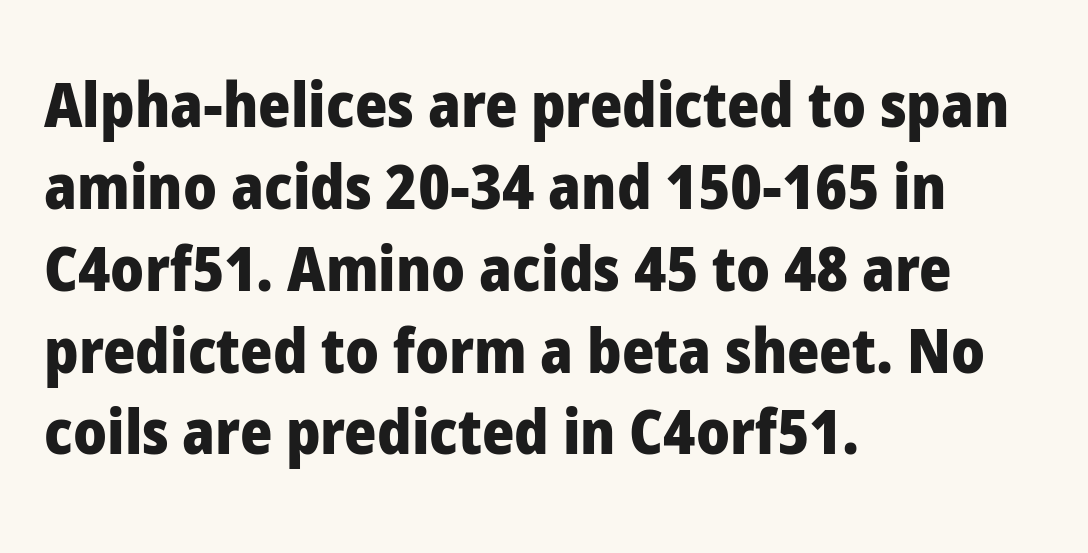
Every letter is thick-stroked: bold, no question. The space directly below the letters is spotless. Looks like regular typesetting: each glyph gets only the width it needs. These lines are composed in type without serifs.
